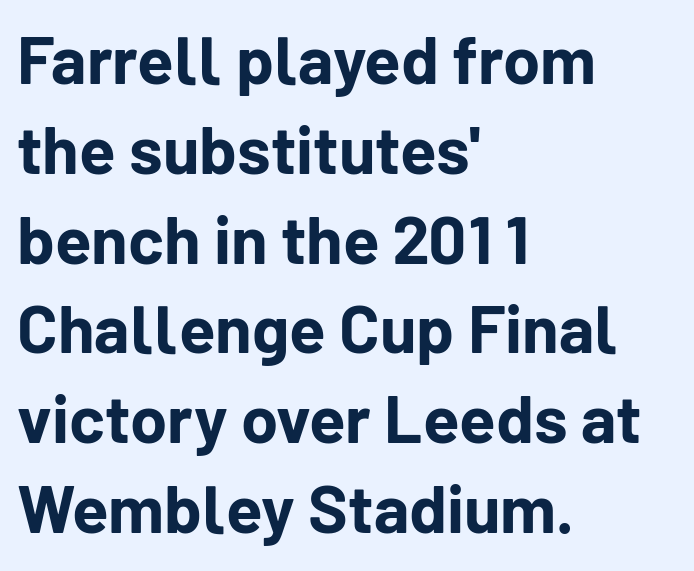
Grotesque or geometric, the face here clearly has no serifs. Nothing unusual about the tracking: characters are spaced as the font intends. A bare baseline throughout the passage. If you drew a ruler down the left edge, every line would touch it. When letters stand straight like this, we call the style roman or upright.
